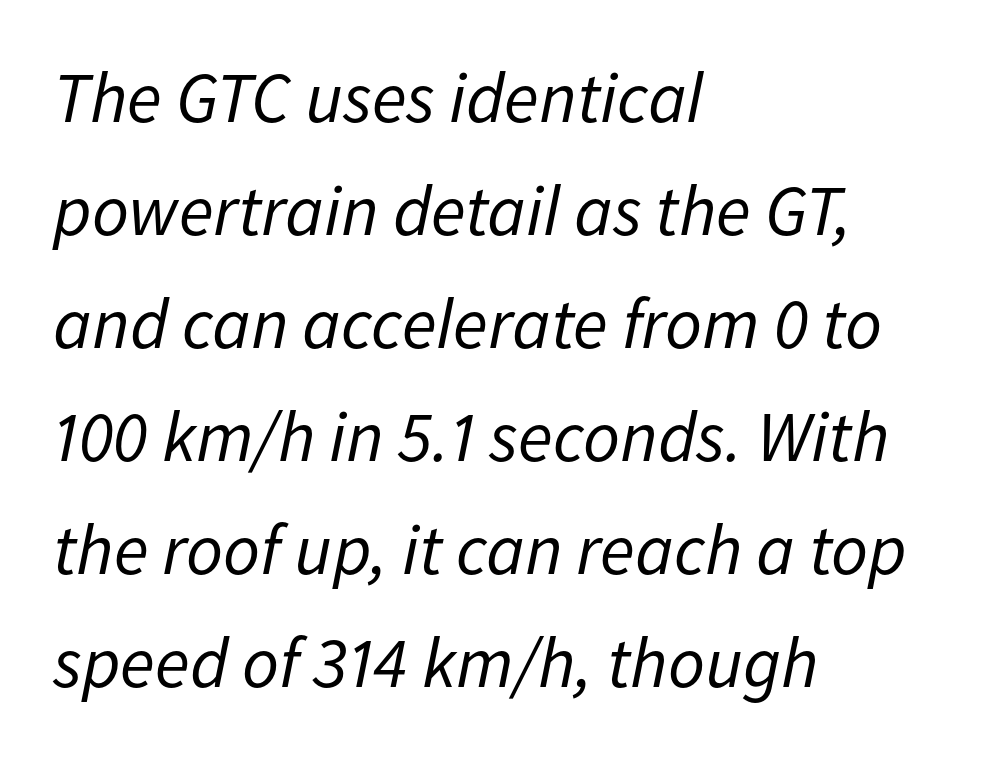
The image shows 72 px regular-weight type, italic (leaning right); set left-aligned, normal line spacing (1.57x), normal letter spacing, not underlined; low stroke contrast and a medium x-height.
